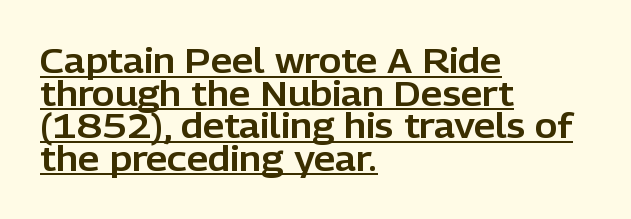
Are there feet on the stems? There aren't — it's a sans. Check the space under the baseline: a stroke is drawn there. Left-aligned paragraph, ragged on the right. Honestly, the rows look squashed on top of each other. Looks like regular typesetting: each glyph gets only the width it needs. No italicization has been applied; the sample stays upright.
